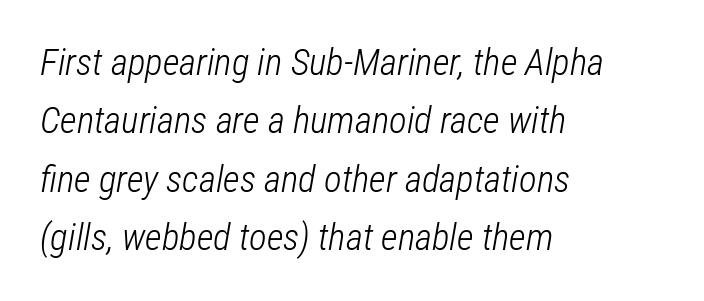
{"italic": "yes", "lean": "right", "slant_degrees": 12, "bold": "no", "weight": "light", "width": "condensed", "stroke_contrast": "low", "x_height": "medium", "monospaced": "no", "underline": "no", "align": "left", "line_spacing": "normal", "line_spacing_ratio": 1.58, "letter_spacing": "normal", "letter_spacing_em": 0.0, "glyph_px": 37}
